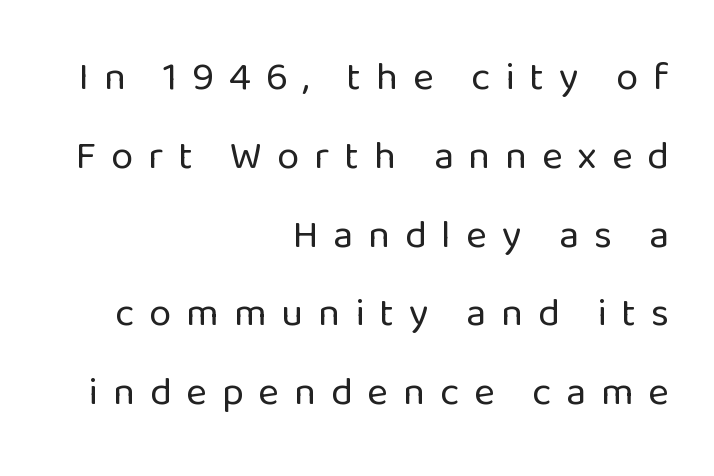
Are there feet on the stems? There aren't — it's a sans. Tracking here is generous; glyphs stand well apart from one another. Has an underline been added? It has not. Letters have the restrained weight of plain body copy at most. Baseline-to-baseline distance is far greater than the letter height.
